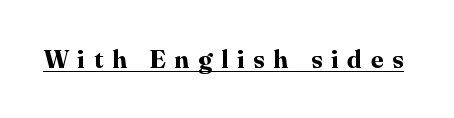
The font is running at its bold setting. This is roman type, the default non-slanted kind. The tracking jumps out immediately: characters are airy and widely separated. The rendered words wear a rule along their underside.
